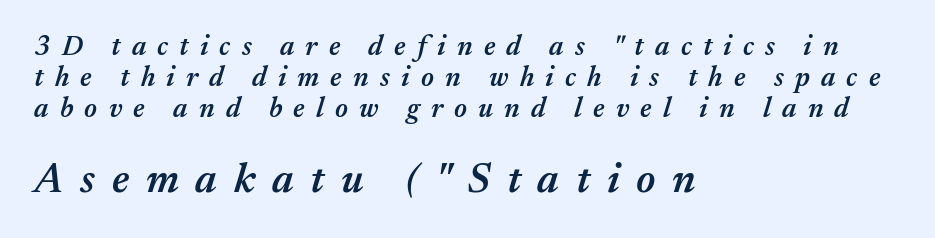
Q: Is the text bold? A: Semi-bold.
Q: Is the text italic (slanted)? A: Yes, it leans right by about 17 degrees.
Q: Is the text underlined? A: No.
Q: How is the paragraph aligned? A: Left-aligned.
Q: Is the spacing between letters normal or unusually wide? A: Unusually wide.
Q: Is the spacing between lines tight, normal or loose? A: Tight.
Q: Which block of text is set in a larger size, the first (top) or the second (bottom)? A: The second (bottom) one.
Q: Width (condensed, normal, or wide)? A: Normal.
Q: Stroke contrast? A: Medium.
Q: x-height? A: Medium.
Q: Monospaced? A: No.
